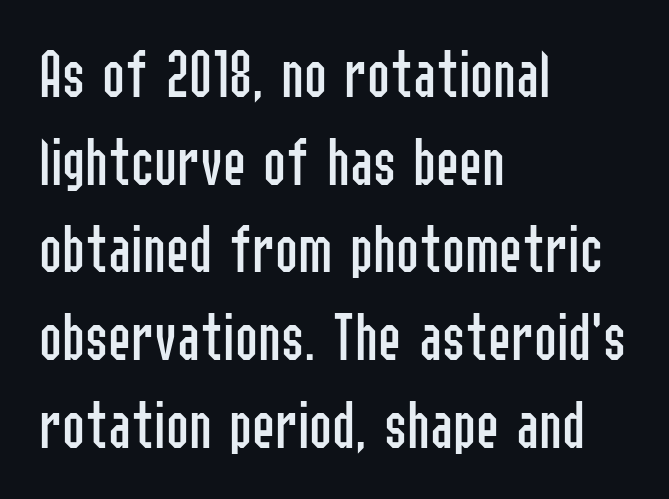
Q: Is the text bold? A: No.
Q: Is the text italic (slanted)? A: No, it is upright.
Q: Is the typeface a serif or a sans-serif typeface? A: Sans-serif.
Q: Is the text underlined? A: No.
Q: How is the paragraph aligned? A: Left-aligned.
Q: Is the spacing between letters normal or unusually wide? A: Normal.
Q: Is the spacing between lines tight, normal or loose? A: Normal.
Q: Width (condensed, normal, or wide)? A: Condensed.
Q: Stroke contrast? A: Low.
Q: x-height? A: Medium.
Q: Monospaced? A: No.
